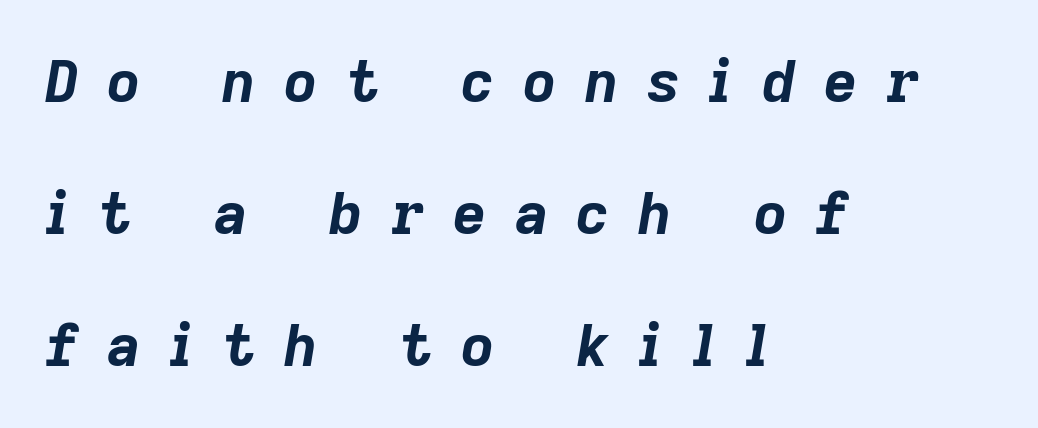
Q: Is the text bold? A: Yes.
Q: Is the text italic (slanted)? A: Yes, it leans right by about 9 degrees.
Q: Is the text underlined? A: No.
Q: How is the paragraph aligned? A: Left-aligned.
Q: Is the spacing between letters normal or unusually wide? A: Unusually wide.
Q: Is the spacing between lines tight, normal or loose? A: Loose.
Q: Width (condensed, normal, or wide)? A: Normal.
Q: Stroke contrast? A: Low.
Q: x-height? A: Medium.
Q: Monospaced? A: No.
